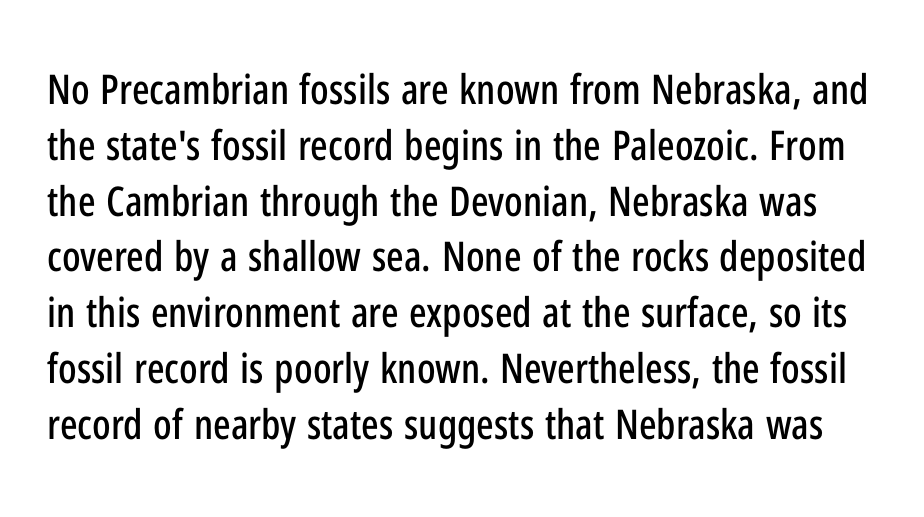
{"serif": "no", "italic": "no", "width": "condensed", "stroke_contrast": "low", "x_height": "medium", "monospaced": "no", "underline": "no", "line_spacing": "normal", "line_spacing_ratio": 1.36, "letter_spacing": "normal", "letter_spacing_em": 0.0, "glyph_px": 41}
